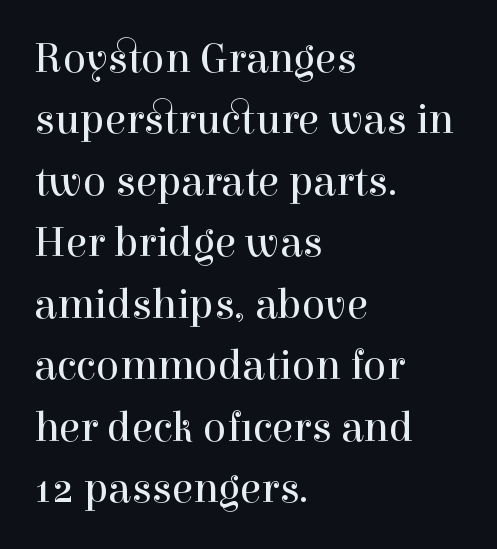
The image shows 43 px regular-weight serif type, upright; set left-aligned, normal line spacing (1.43x), normal letter spacing, not underlined; a medium x-height.
